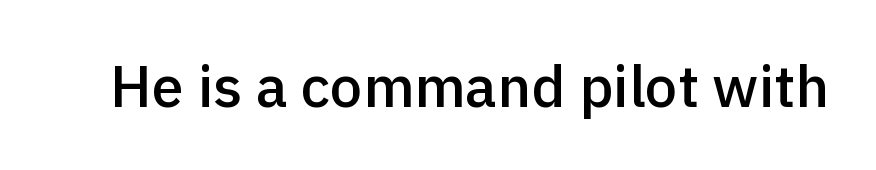
{"serif": "no", "italic": "no", "bold": "semi", "weight": "semibold", "width": "normal", "x_height": "medium", "monospaced": "no", "underline": "no", "letter_spacing": "normal", "letter_spacing_em": 0.0, "glyph_px": 58}
